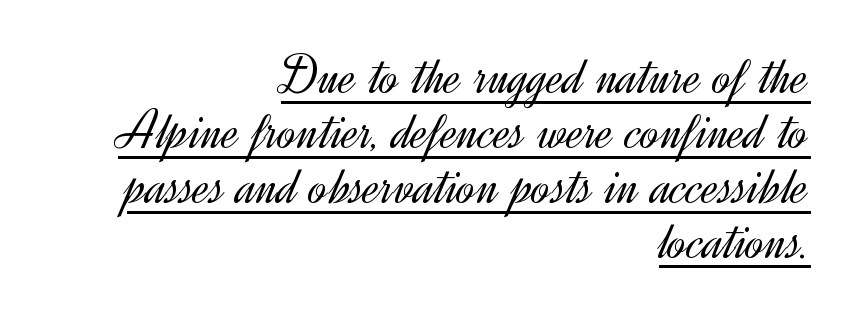
The paragraph shown leans on its right margin. You could not count columns in this text — the font is proportionally spaced. Stroke mass is kept to a normal reading level or below.
